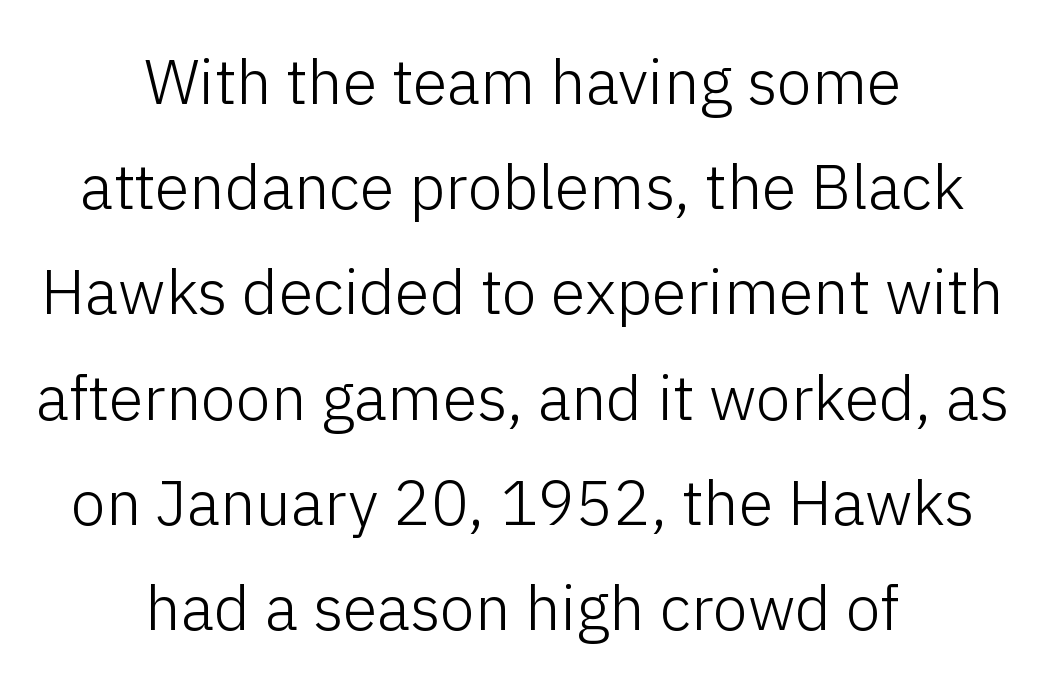
Q: Is the text bold? A: No.
Q: Is the text italic (slanted)? A: No, it is upright.
Q: Is the typeface a serif or a sans-serif typeface? A: Sans-serif.
Q: Is the text underlined? A: No.
Q: How is the paragraph aligned? A: Centered.
Q: Is the spacing between letters normal or unusually wide? A: Normal.
Q: Is the spacing between lines tight, normal or loose? A: Normal.
Q: Width (condensed, normal, or wide)? A: Normal.
Q: Stroke contrast? A: Low.
Q: x-height? A: Medium.
Q: Monospaced? A: No.
